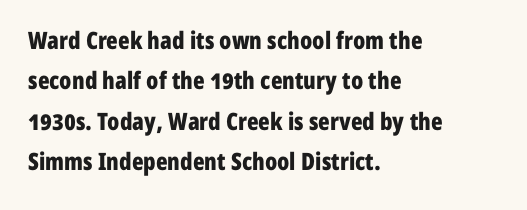
{"italic": "no", "bold": "yes", "underline": "no", "align": "left", "line_spacing": "normal", "line_spacing_ratio": 1.68, "letter_spacing": "normal", "letter_spacing_em": 0.0, "glyph_px": 24}
